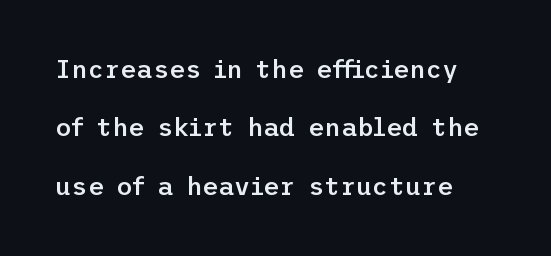
The image shows 25 px text type, upright; set loose line spacing (2.34x), normal letter spacing, not underlined.
